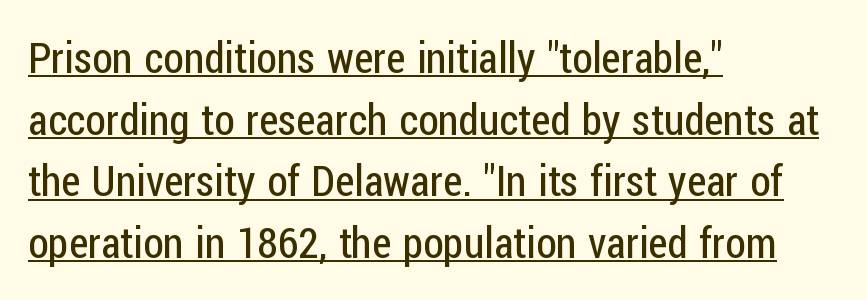
The image shows 42 px regular-weight, condensed sans-serif type, upright; set left-aligned, normal line spacing (1.47x), normal letter spacing, underlined; low stroke contrast and a medium x-height.
